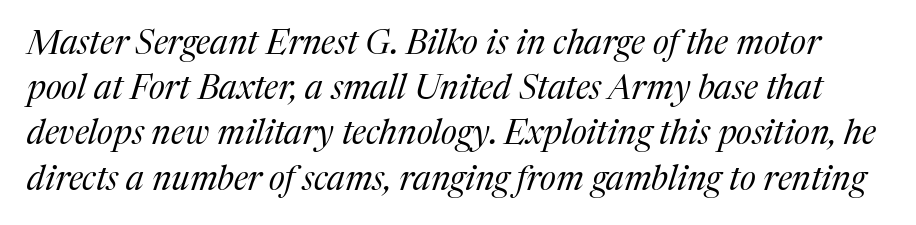
{"serif": "yes", "italic": "yes", "lean": "right", "slant_degrees": 17, "bold": "no", "weight": "regular", "width": "normal", "stroke_contrast": "medium", "x_height": "medium", "monospaced": "no", "underline": "no", "line_spacing": "normal", "line_spacing_ratio": 1.33, "letter_spacing": "normal", "letter_spacing_em": 0.0, "glyph_px": 34}
